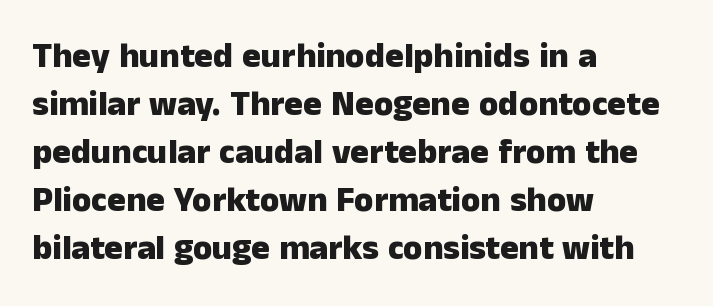
The image shows 35 px heavy sans-serif type, upright; set left-aligned, normal line spacing (1.37x), normal letter spacing, not underlined; low stroke contrast and a medium x-height.
